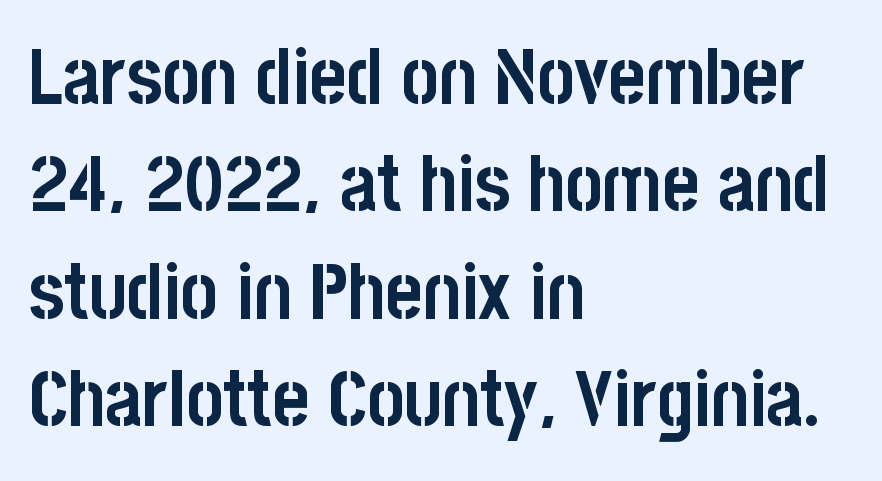
The axis of the letterforms is exactly vertical. Spacing verdict: proportional, widths tailored to each character. Look at the bottom of the vertical strokes: they stop flat, with no serifs. Whoever set this chose a conventional vertical rhythm.
